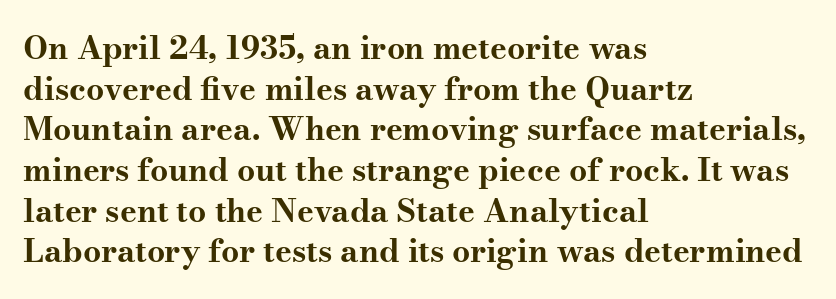
A dark, heavy texture on the line: the type is bold. The designer left line spacing at the default. Inter-character spacing is left at the font's built-in metrics. Ordinary non-slanted type is in use.
